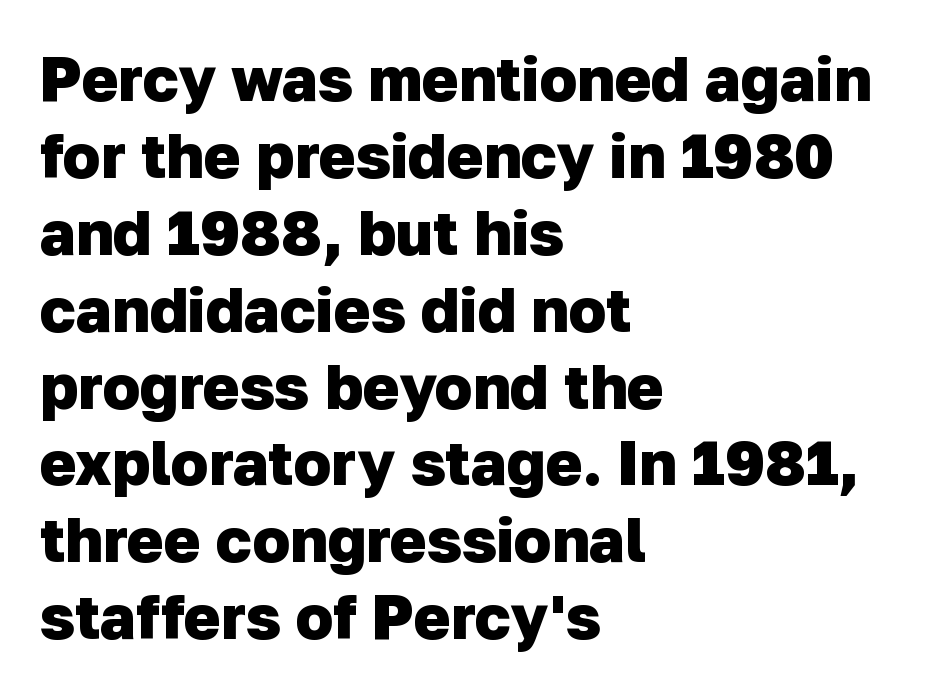
Q: Is the text bold? A: Yes.
Q: Is the typeface a serif or a sans-serif typeface? A: Sans-serif.
Q: Is the text underlined? A: No.
Q: How is the paragraph aligned? A: Left-aligned.
Q: Is the spacing between letters normal or unusually wide? A: Normal.
Q: Width (condensed, normal, or wide)? A: Normal.
Q: Stroke contrast? A: Low.
Q: x-height? A: Medium.
Q: Monospaced? A: No.
